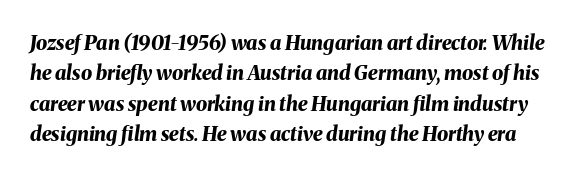
The image shows 20 px bold type, italic (leaning right); set normal line spacing (1.52x), normal letter spacing, not underlined.
